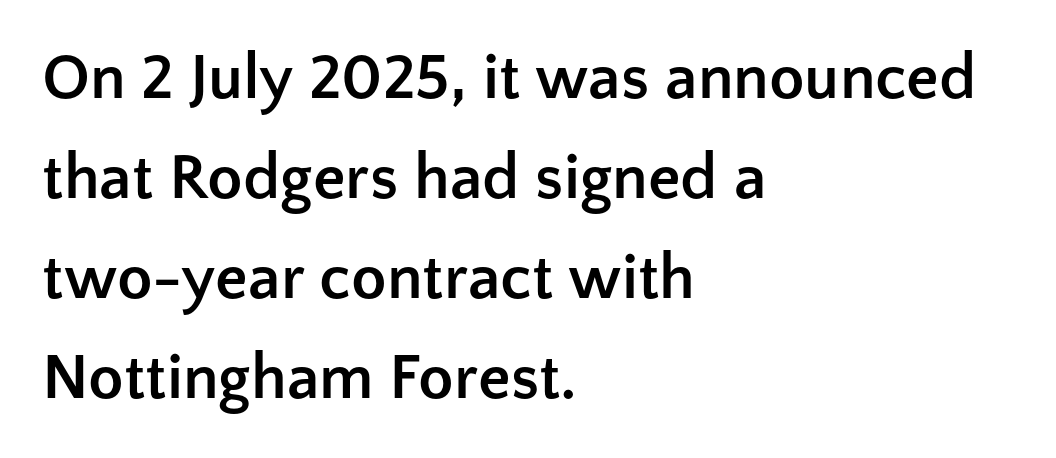
The image shows 65 px semibold sans-serif type, upright; set left-aligned, normal line spacing (1.54x), normal letter spacing, not underlined; low stroke contrast and a medium x-height.
